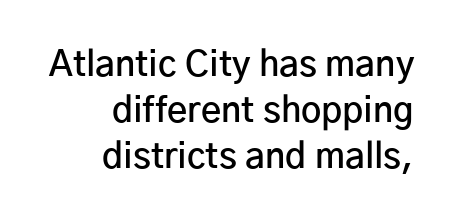
{"serif": "no", "italic": "no", "bold": "semi", "weight": "semibold", "width": "normal", "stroke_contrast": "low", "x_height": "medium", "monospaced": "no", "underline": "no", "line_spacing": "normal", "line_spacing_ratio": 1.31, "letter_spacing": "normal", "letter_spacing_em": 0.0, "glyph_px": 35}
